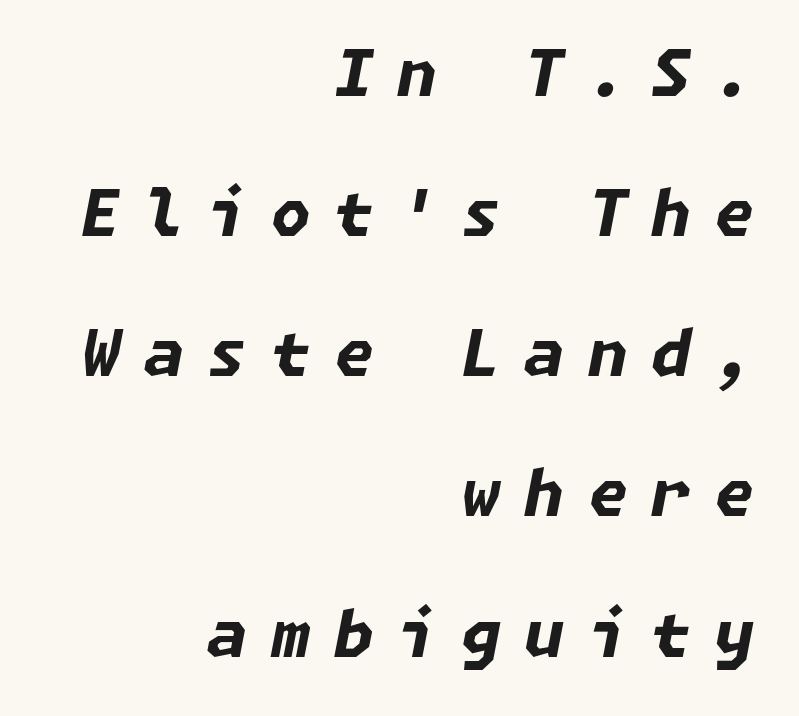
The image shows 64 px bold type, italic (leaning right); set right-aligned, loose line spacing (2.19x), unusually wide letter spacing (+0.37 em), not underlined; low stroke contrast and a medium x-height.
